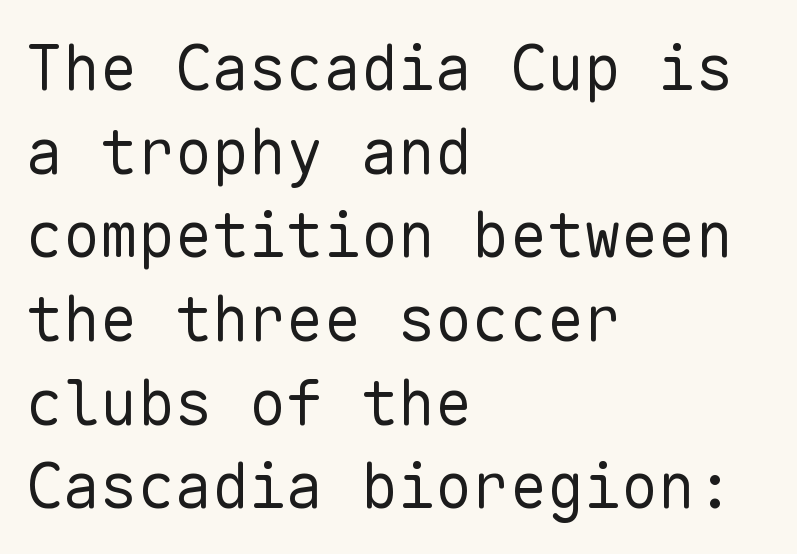
The image shows 62 px regular-weight sans-serif type, upright, monospaced; set left-aligned, normal line spacing (1.35x), normal letter spacing, not underlined; low stroke contrast and a medium x-height.
